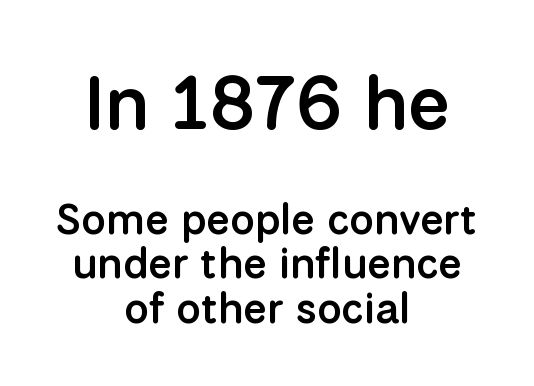
{"serif": "no", "italic": "no", "bold": "semi", "weight": "semibold", "width": "normal", "stroke_contrast": "low", "x_height": "medium", "monospaced": "no", "underline": "no", "align": "center", "line_spacing": "tight", "line_spacing_ratio": 1.03, "letter_spacing": "normal", "letter_spacing_em": 0.0, "larger_block": "first", "size_ratio": 1.77, "glyph_px": 76}
